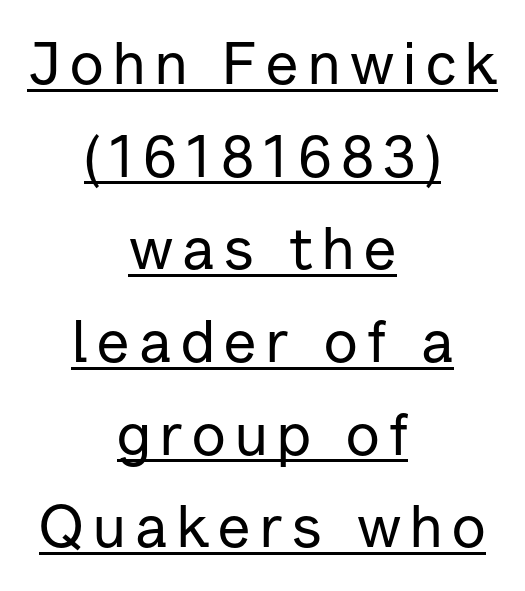
The image shows 59 px sans-serif type, upright; set centered, normal line spacing (1.57x), underlined; low stroke contrast and a medium x-height.
